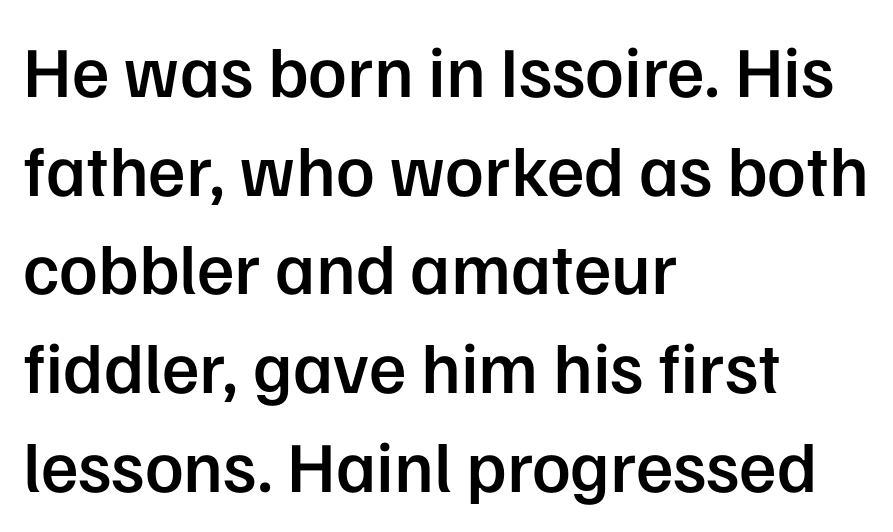
The designer went with a sans here, leaving each stem footless. Regular leading. Inter-character spacing is left at the font's built-in metrics. The ragged edge is on the right, which tells us the setting is flush left.
